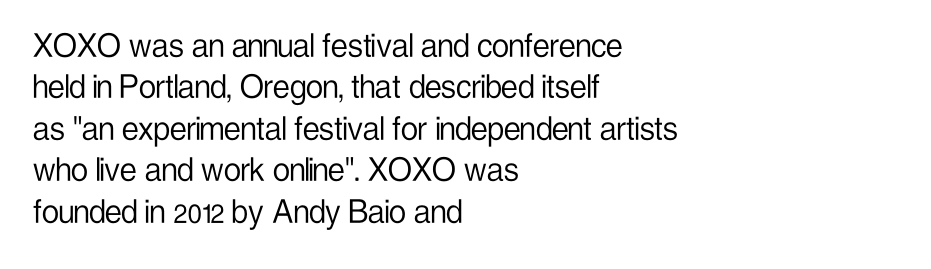
The image shows 38 px light, condensed sans-serif type, upright; set left-aligned, tight line spacing (1.09x), normal letter spacing, not underlined; low stroke contrast and a medium x-height.
